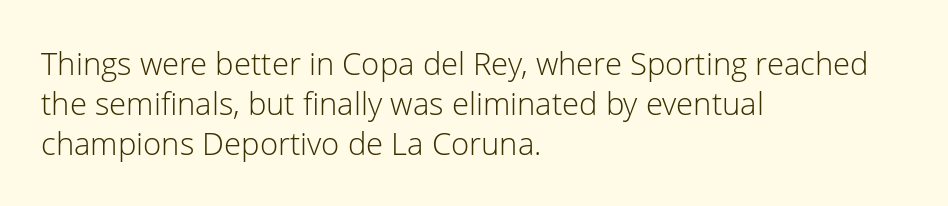
The image shows 31 px light sans-serif type, upright; set left-aligned, normal line spacing (1.29x), normal letter spacing, not underlined; low stroke contrast and a medium x-height.
